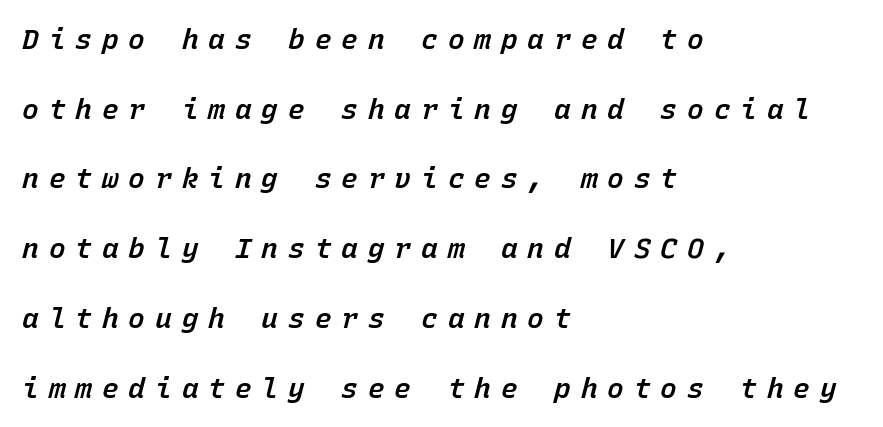
The image shows 28 px semibold type, italic (leaning right), monospaced; set left-aligned, loose line spacing (2.49x), unusually wide letter spacing (+0.35 em), not underlined; low stroke contrast and a medium x-height.
